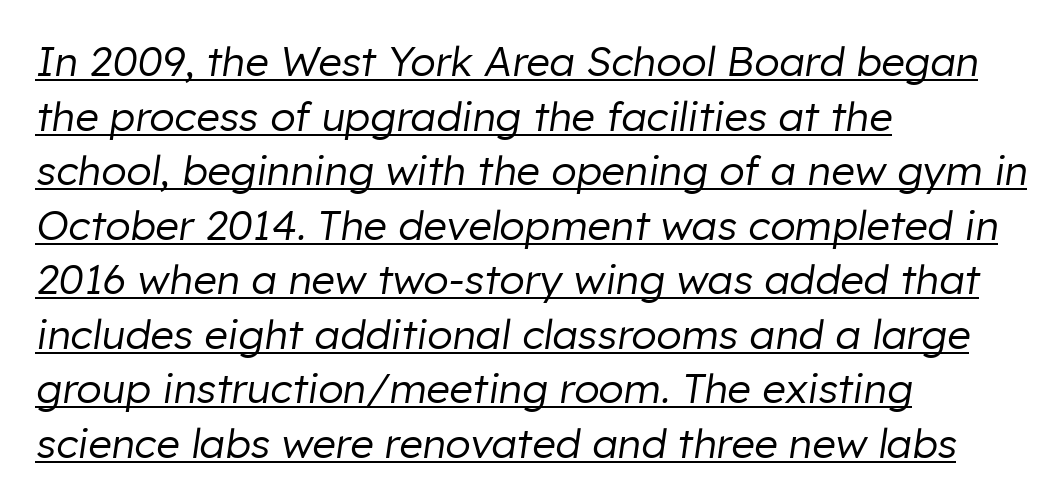
Q: Is the text bold? A: No.
Q: Is the text italic (slanted)? A: Yes, it leans right by about 8 degrees.
Q: Is the text underlined? A: Yes.
Q: How is the paragraph aligned? A: Left-aligned.
Q: Is the spacing between letters normal or unusually wide? A: Normal.
Q: Is the spacing between lines tight, normal or loose? A: Normal.
Q: Width (condensed, normal, or wide)? A: Normal.
Q: Stroke contrast? A: Low.
Q: x-height? A: Medium.
Q: Monospaced? A: No.
